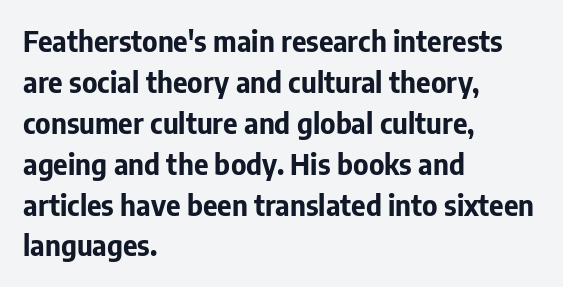
The image shows 28 px bold sans-serif type, upright; set left-aligned, normal line spacing (1.46x), normal letter spacing, not underlined; low stroke contrast and a medium x-height.
